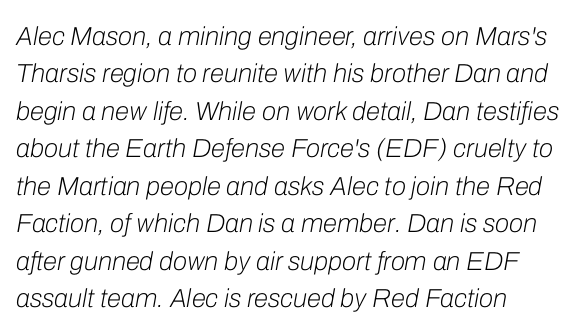
Would a proofreader flag this as italicized? Yes. Letters have the restrained weight of plain body copy at most. This block has exactly the height ordinary leading produces. Compared with typical body copy, the letter spacing here is the same. Letters rest on an invisible, unmarked baseline.
